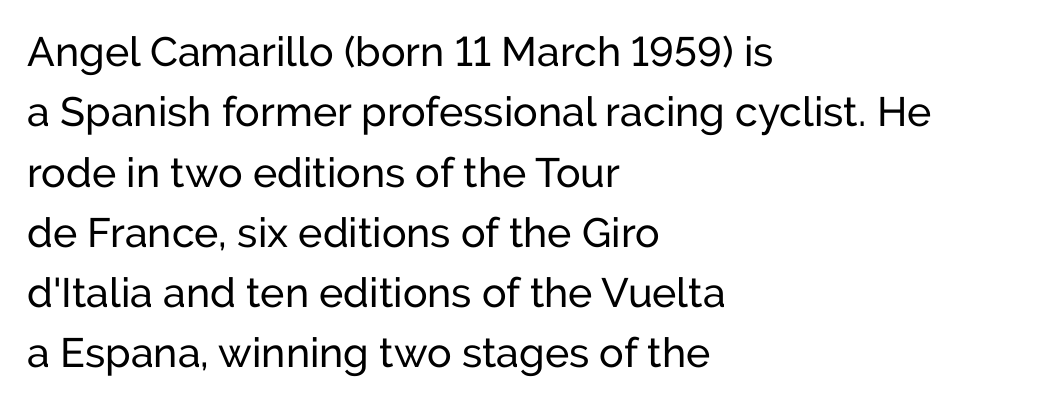
Vertical strokes here are truly vertical. Decoration check: the copy has no underline. The line-height multiplier appears to be the usual default. Each word holds together tightly as a unit, with standard inter-letter gaps.
